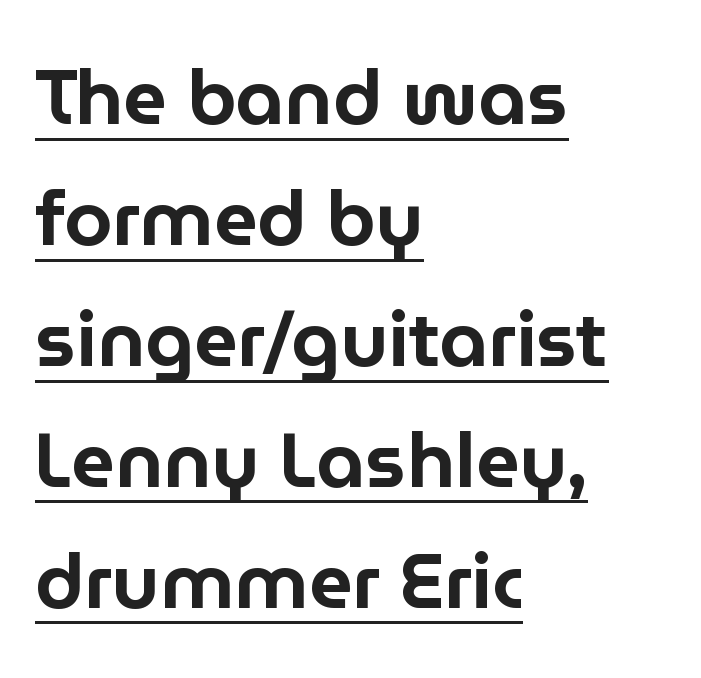
The image shows 77 px sans-serif type, upright; set left-aligned, normal line spacing (1.57x), normal letter spacing, underlined; low stroke contrast and a medium x-height.
